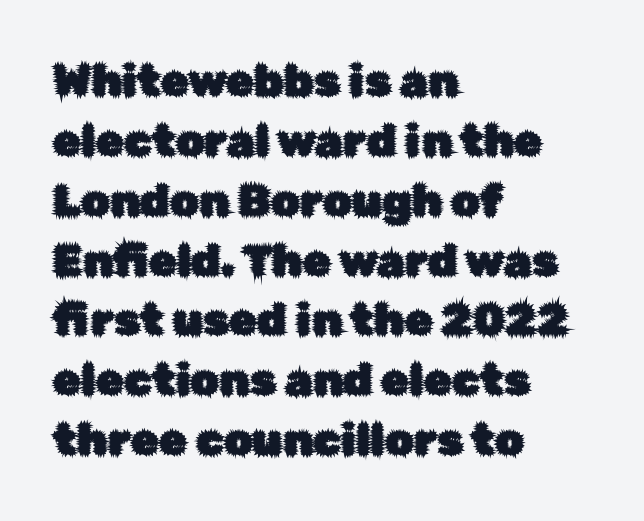
The image shows 45 px sans-serif type, upright; set left-aligned, normal line spacing (1.33x), normal letter spacing, not underlined; low stroke contrast and a medium x-height.
